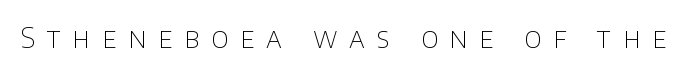
Q: Is the text bold? A: No.
Q: Is the text italic (slanted)? A: No, it is upright.
Q: Is the typeface a serif or a sans-serif typeface? A: Sans-serif.
Q: Is the text underlined? A: No.
Q: Is the spacing between letters normal or unusually wide? A: Unusually wide.
Q: Width (condensed, normal, or wide)? A: Normal.
Q: Stroke contrast? A: Low.
Q: x-height? A: Large.
Q: Monospaced? A: No.
